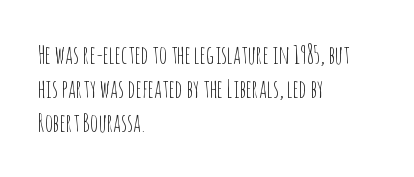
Q: Is the text bold? A: No.
Q: Is the text italic (slanted)? A: No, it is upright.
Q: Is the text underlined? A: No.
Q: How is the paragraph aligned? A: Left-aligned.
Q: Is the spacing between letters normal or unusually wide? A: Normal.
Q: Is the spacing between lines tight, normal or loose? A: Normal.
